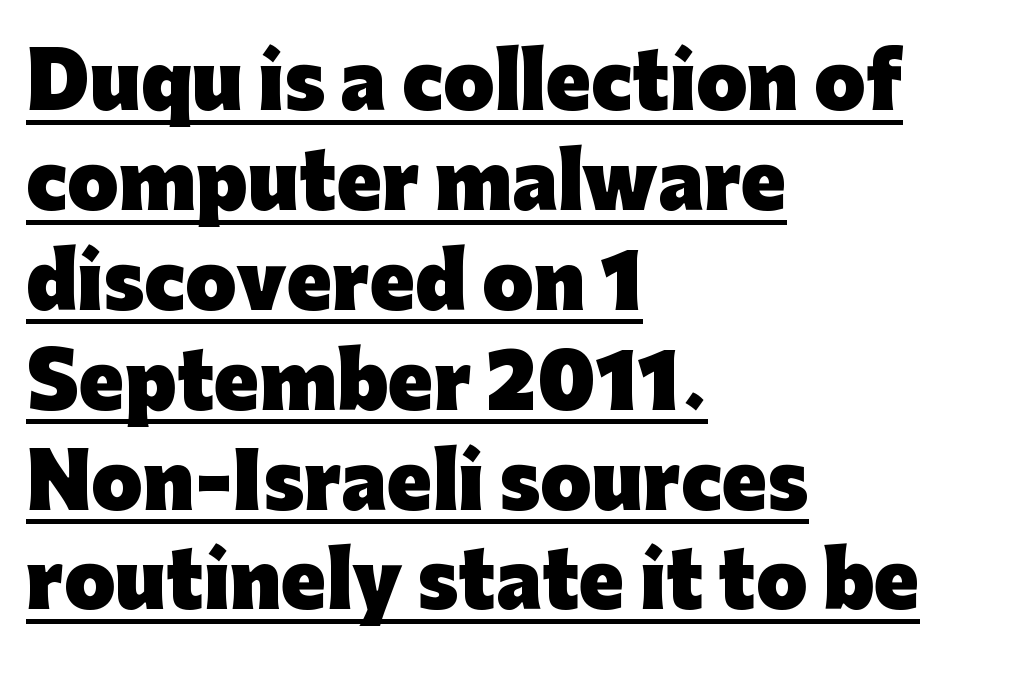
The image shows 74 px heavy sans-serif type, upright; set left-aligned, normal line spacing (1.35x), normal letter spacing, underlined; low stroke contrast and a medium x-height.
